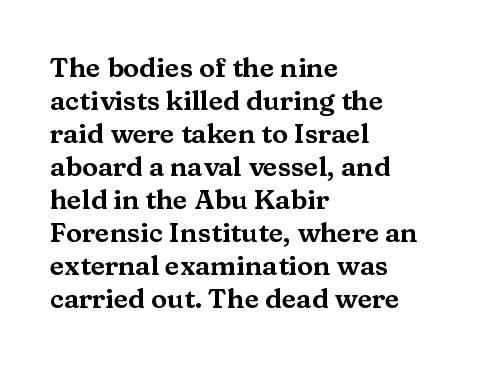
The image shows 27 px text type, upright; set left-aligned, line spacing 1.22x, normal letter spacing, not underlined.
